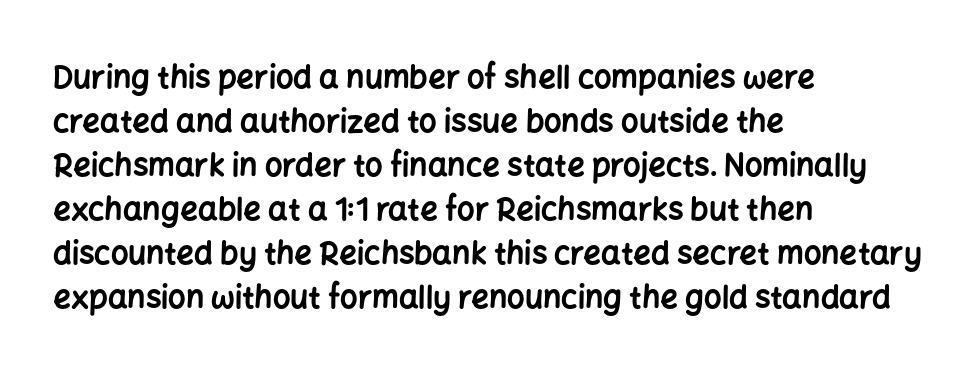
{"serif": "no", "italic": "no", "bold": "yes", "weight": "bold", "width": "normal", "stroke_contrast": "low", "x_height": "medium", "monospaced": "no", "underline": "no", "align": "left", "line_spacing": "normal", "line_spacing_ratio": 1.42, "letter_spacing": "normal", "letter_spacing_em": 0.0, "glyph_px": 31}
